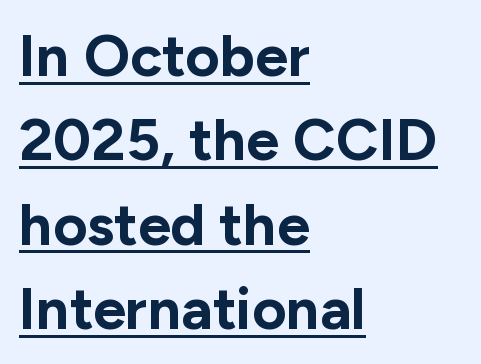
{"serif": "no", "italic": "no", "bold": "yes", "weight": "bold", "width": "normal", "stroke_contrast": "low", "x_height": "medium", "monospaced": "no", "underline": "yes", "align": "left", "line_spacing": "normal", "line_spacing_ratio": 1.43, "letter_spacing": "normal", "letter_spacing_em": 0.0, "glyph_px": 59}
